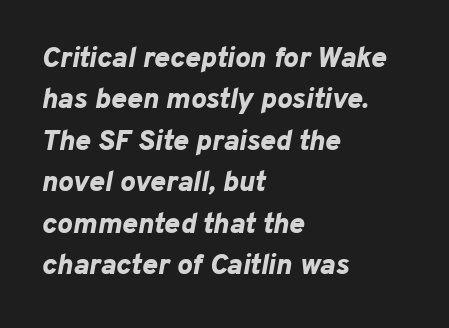
Q: Is the text bold? A: Yes.
Q: Is the text italic (slanted)? A: Yes, it leans right by about 10 degrees.
Q: Is the text underlined? A: No.
Q: How is the paragraph aligned? A: Left-aligned.
Q: Is the spacing between letters normal or unusually wide? A: Normal.
Q: Is the spacing between lines tight, normal or loose? A: Normal.
Q: Width (condensed, normal, or wide)? A: Normal.
Q: Stroke contrast? A: Low.
Q: x-height? A: Medium.
Q: Monospaced? A: No.
